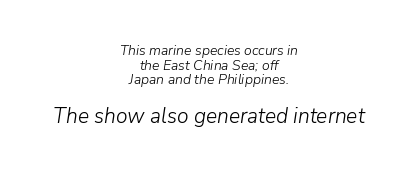
{"italic": "yes", "lean": "right", "slant_degrees": 9, "bold": "no", "underline": "no", "align": "center", "line_spacing": "tight", "line_spacing_ratio": 1.05, "letter_spacing": "normal", "letter_spacing_em": 0.0, "larger_block": "second", "size_ratio": 1.5, "glyph_px": 21}
